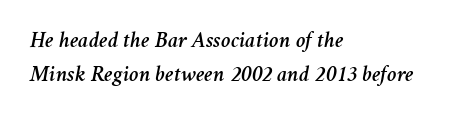
The image shows 23 px text type, italic (leaning right); set left-aligned, normal line spacing (1.47x), normal letter spacing, not underlined.
